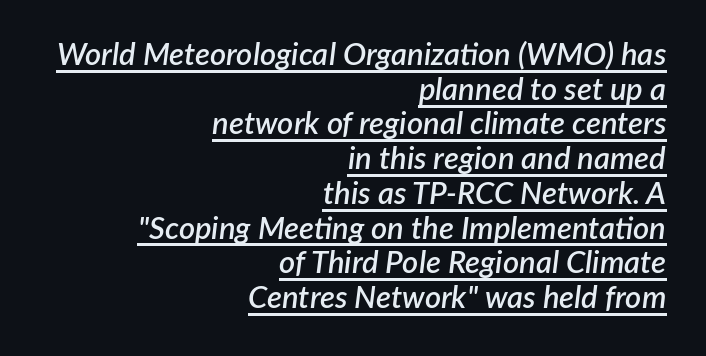
{"italic": "yes", "lean": "right", "slant_degrees": 7, "bold": "semi", "weight": "semibold", "width": "normal", "stroke_contrast": "low", "x_height": "medium", "monospaced": "no", "underline": "yes", "align": "right", "line_spacing": "tight", "line_spacing_ratio": 1.12, "letter_spacing": "normal", "letter_spacing_em": 0.0, "glyph_px": 31}
